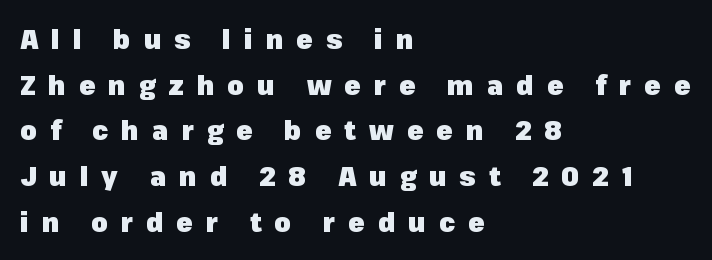
{"italic": "no", "bold": "yes", "underline": "no", "align": "left", "line_spacing": "normal", "line_spacing_ratio": 1.69, "letter_spacing": "wide", "letter_spacing_em": 0.48, "glyph_px": 27}
